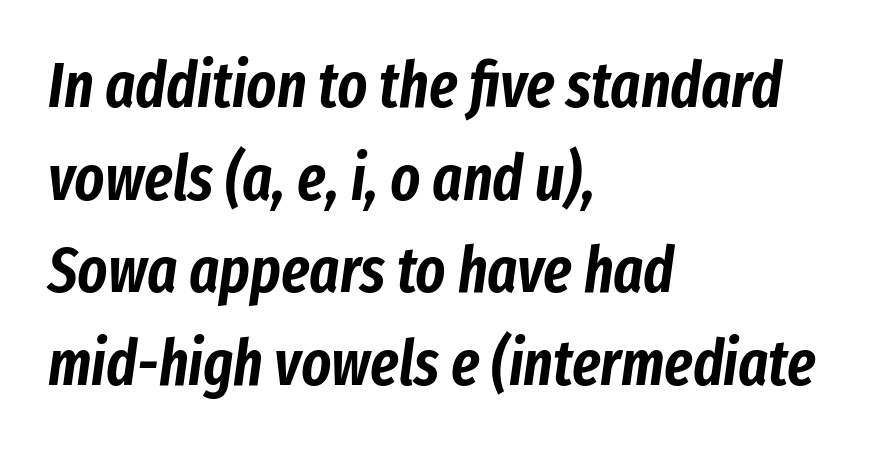
Q: Is the text italic (slanted)? A: Yes, it leans right by about 8 degrees.
Q: Is the text underlined? A: No.
Q: How is the paragraph aligned? A: Left-aligned.
Q: Is the spacing between letters normal or unusually wide? A: Normal.
Q: Is the spacing between lines tight, normal or loose? A: Normal.
Q: Width (condensed, normal, or wide)? A: Condensed.
Q: Stroke contrast? A: Low.
Q: x-height? A: Medium.
Q: Monospaced? A: No.
